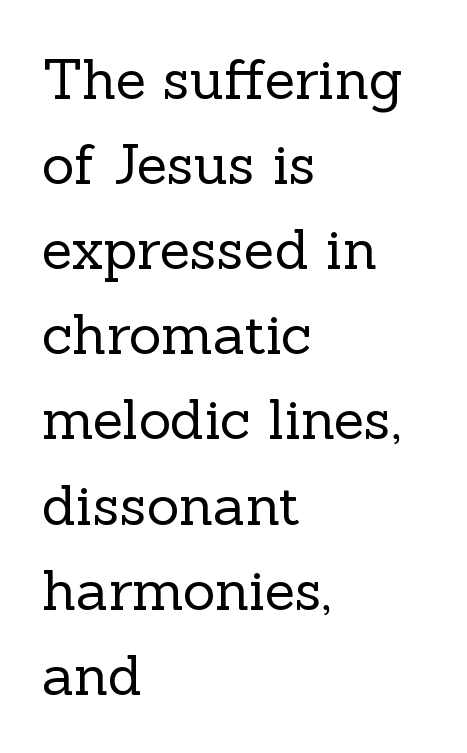
Q: Is the text bold? A: No.
Q: Is the text italic (slanted)? A: No, it is upright.
Q: Is the typeface a serif or a sans-serif typeface? A: Serif.
Q: Is the text underlined? A: No.
Q: How is the paragraph aligned? A: Left-aligned.
Q: Is the spacing between letters normal or unusually wide? A: Normal.
Q: Is the spacing between lines tight, normal or loose? A: Normal.
Q: Width (condensed, normal, or wide)? A: Normal.
Q: x-height? A: Medium.
Q: Monospaced? A: No.
